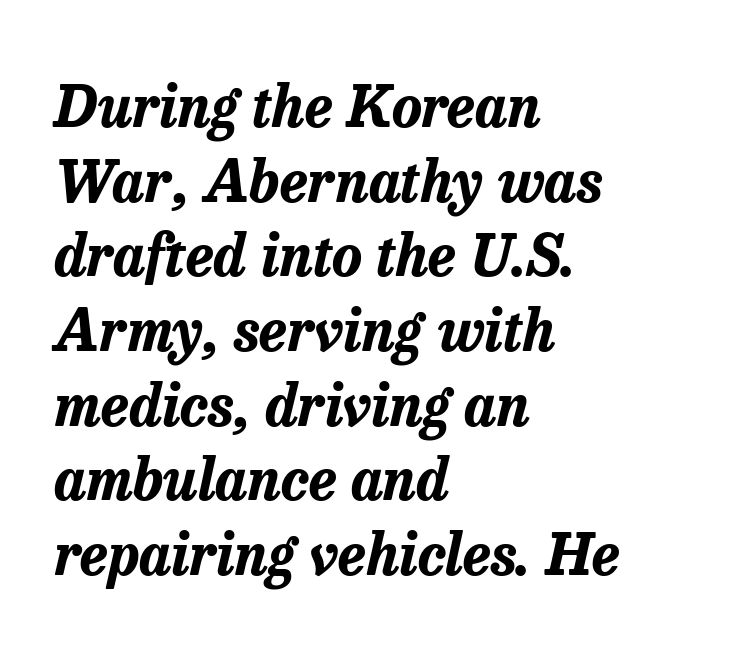
The image shows 57 px bold type, italic (leaning right); set left-aligned, normal line spacing (1.31x), normal letter spacing, not underlined; low stroke contrast and a medium x-height.
